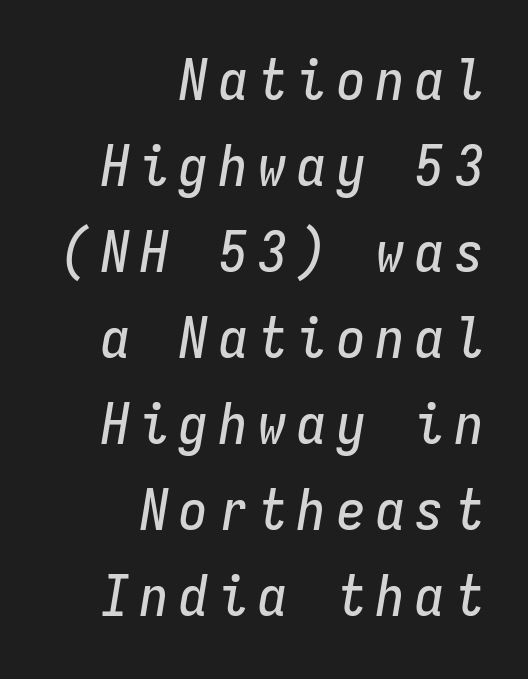
{"italic": "yes", "lean": "right", "slant_degrees": 9, "width": "condensed", "stroke_contrast": "low", "x_height": "medium", "monospaced": "yes", "underline": "no", "align": "right", "line_spacing": "normal", "line_spacing_ratio": 1.51, "glyph_px": 57}
